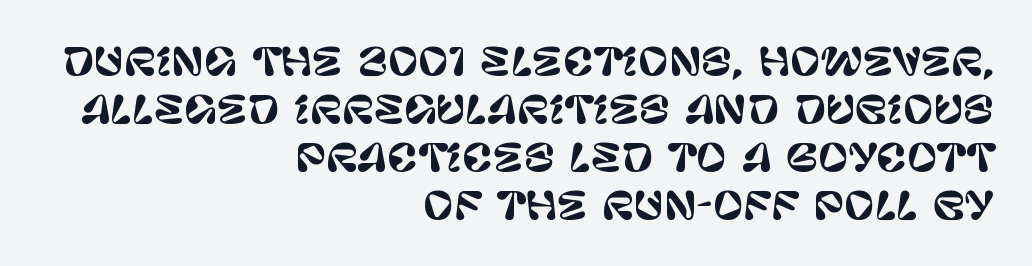
{"serif": "no", "width": "normal", "stroke_contrast": "low", "x_height": "large", "monospaced": "no", "underline": "no", "align": "right", "line_spacing": "normal", "line_spacing_ratio": 1.3, "letter_spacing": "normal", "letter_spacing_em": 0.0, "glyph_px": 37}
